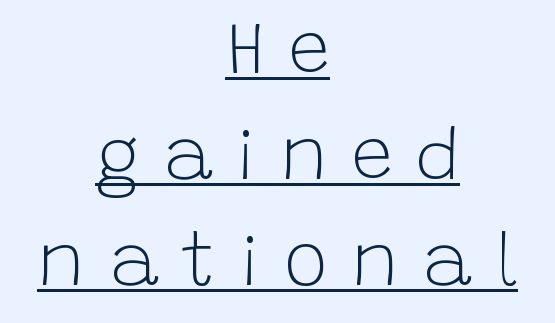
Q: Is the text bold? A: No.
Q: Is the text italic (slanted)? A: No, it is upright.
Q: Is the typeface a serif or a sans-serif typeface? A: Sans-serif.
Q: Is the text underlined? A: Yes.
Q: How is the paragraph aligned? A: Centered.
Q: Is the spacing between letters normal or unusually wide? A: Unusually wide.
Q: Is the spacing between lines tight, normal or loose? A: Normal.
Q: Width (condensed, normal, or wide)? A: Normal.
Q: Stroke contrast? A: Low.
Q: x-height? A: Large.
Q: Monospaced? A: No.
